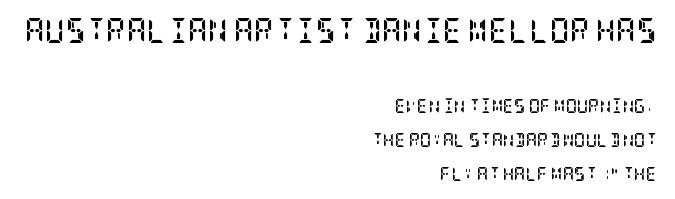
Q: Is the text bold? A: Yes.
Q: Is the text italic (slanted)? A: No, it is upright.
Q: Is the text underlined? A: No.
Q: How is the paragraph aligned? A: Right-aligned.
Q: Is the spacing between letters normal or unusually wide? A: Normal.
Q: Is the spacing between lines tight, normal or loose? A: Loose.
Q: Which block of text is set in a larger size, the first (top) or the second (bottom)? A: The first (top) one.
